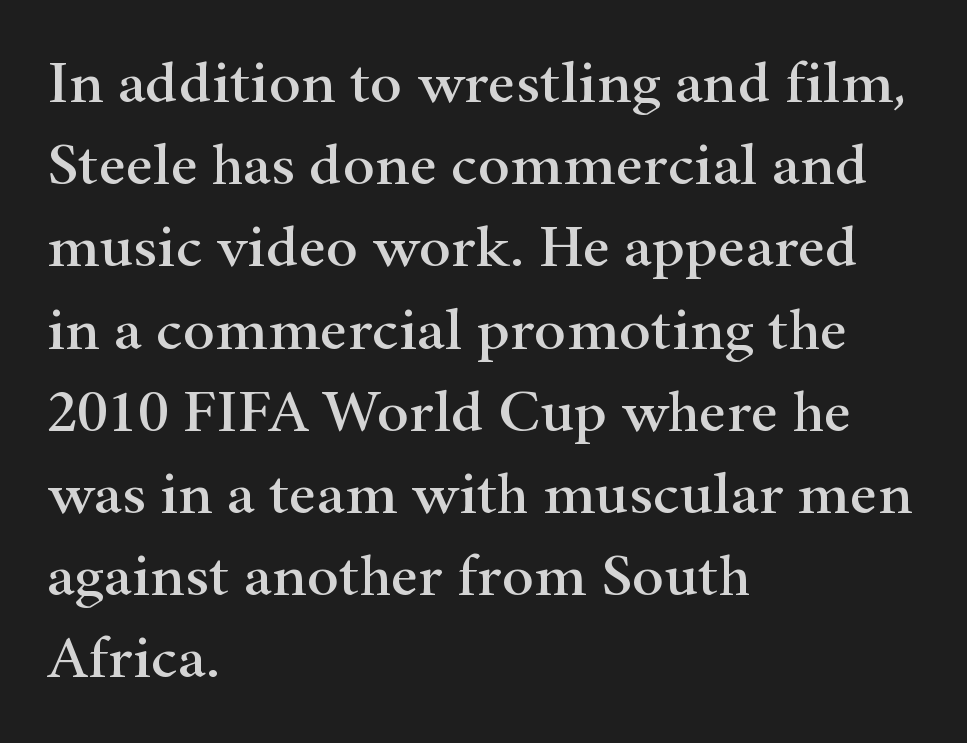
The face used here is proportionally spaced, like ordinary book or web type. Horizontal bands of white between lines are of average thickness. The rendering keeps characters at their native spacing. Only glyphs here, with clear space below each row. The specimen reads as upright at a glance. Horizontally, the lines are justified to the leading edge only.
